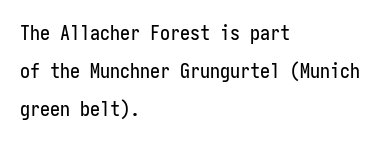
The image shows 20 px text type, upright; set left-aligned, line spacing 1.89x, normal letter spacing, not underlined.
